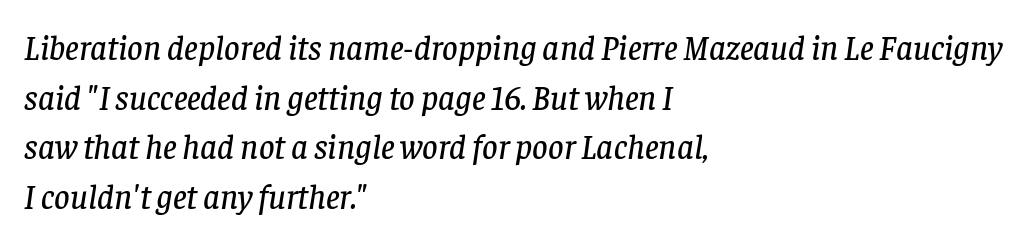
The image shows 34 px serif type, italic (leaning right); set left-aligned, normal line spacing (1.46x), normal letter spacing, not underlined; low stroke contrast and a large x-height.
